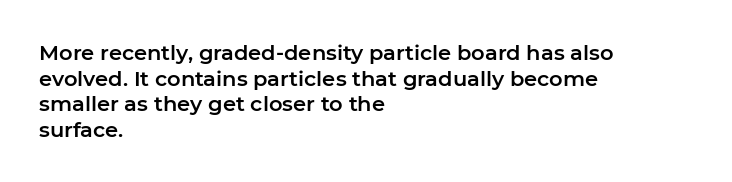
The image shows 21 px text type, upright; set left-aligned, line spacing 1.22x, normal letter spacing, not underlined.
